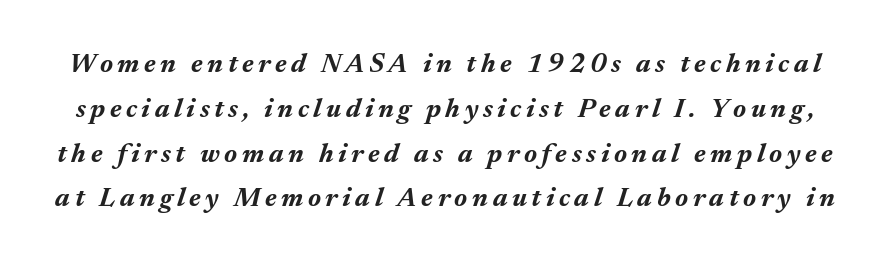
The font is running at its bold setting. The text carries the slant typical of an italic or oblique font. Each row of text sits above clean, open space. The rows are spaced the way most documents space them.
